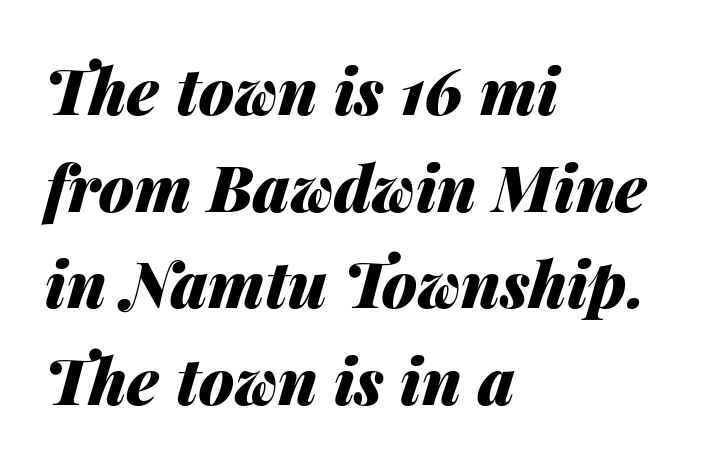
The image shows 64 px heavy type, italic (leaning right); set left-aligned, normal line spacing (1.51x), normal letter spacing, not underlined; medium stroke contrast and a medium x-height.
